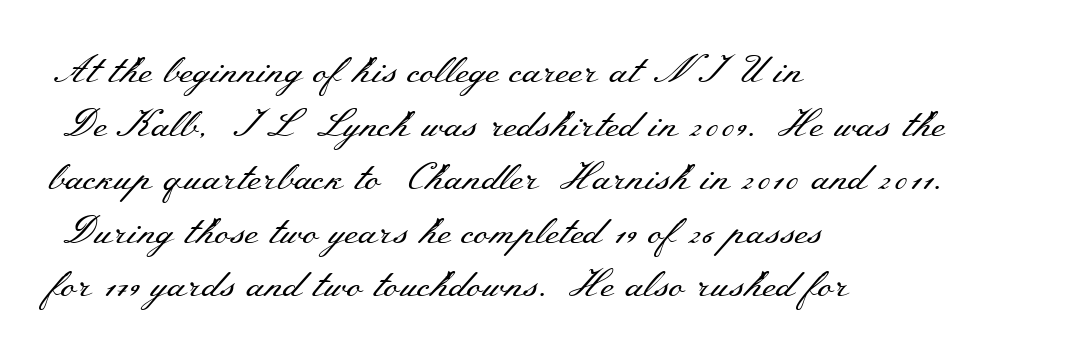
Q: Is the text bold? A: No.
Q: Is the text italic (slanted)? A: Yes.
Q: Is the typeface a serif or a sans-serif typeface? A: Serif.
Q: Is the text underlined? A: No.
Q: How is the paragraph aligned? A: Left-aligned.
Q: Is the spacing between letters normal or unusually wide? A: Normal.
Q: Is the spacing between lines tight, normal or loose? A: Normal.
Q: Width (condensed, normal, or wide)? A: Wide.
Q: Stroke contrast? A: Medium.
Q: x-height? A: Small.
Q: Monospaced? A: No.
